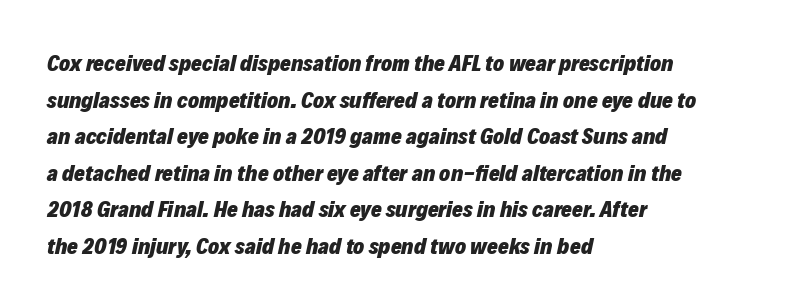
Q: Is the text bold? A: Yes.
Q: Is the text italic (slanted)? A: Yes, it leans right by about 12 degrees.
Q: Is the text underlined? A: No.
Q: How is the paragraph aligned? A: Left-aligned.
Q: Is the spacing between letters normal or unusually wide? A: Normal.
Q: Is the spacing between lines tight, normal or loose? A: Normal.
